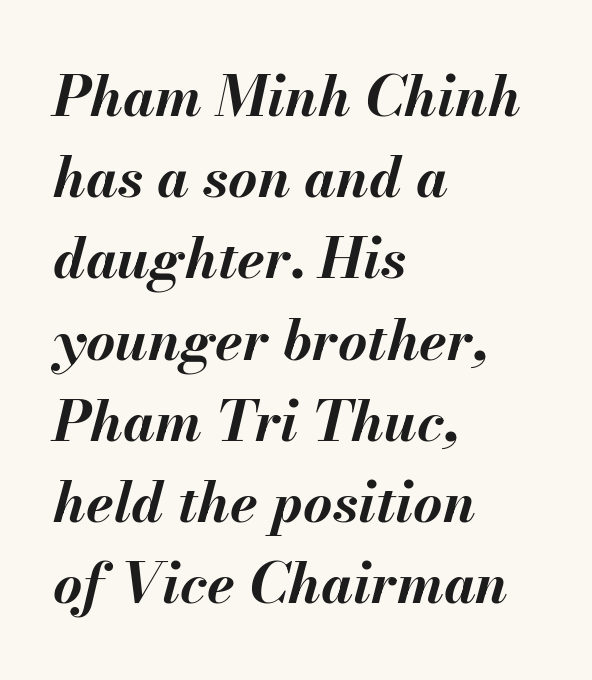
Q: Is the text bold? A: Yes.
Q: Is the text italic (slanted)? A: Yes, it leans right by about 13 degrees.
Q: Is the text underlined? A: No.
Q: How is the paragraph aligned? A: Left-aligned.
Q: Is the spacing between letters normal or unusually wide? A: Normal.
Q: Is the spacing between lines tight, normal or loose? A: Normal.
Q: Width (condensed, normal, or wide)? A: Normal.
Q: Stroke contrast? A: Medium.
Q: x-height? A: Small.
Q: Monospaced? A: No.
